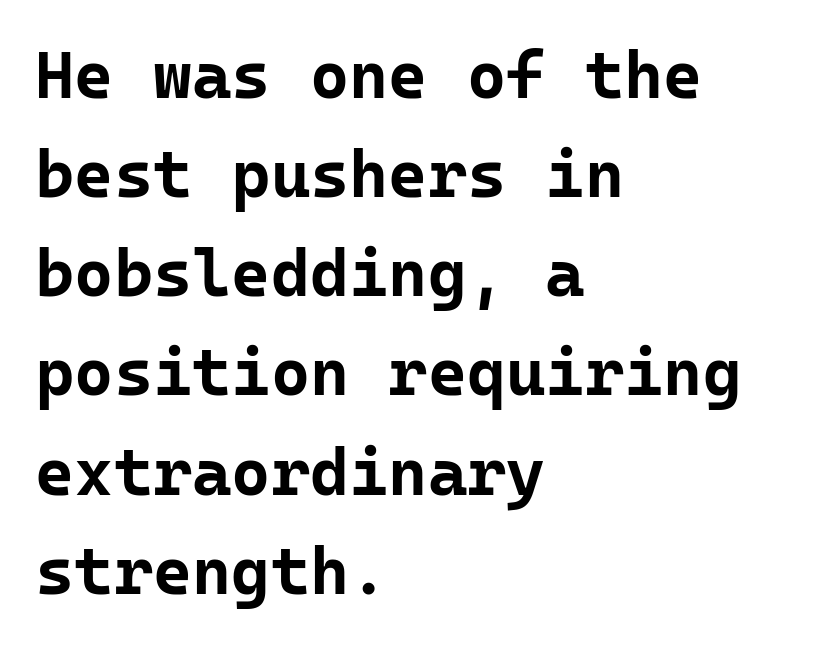
The image shows 67 px bold sans-serif type, upright, monospaced; set left-aligned, normal line spacing (1.48x), normal letter spacing, not underlined; low stroke contrast and a medium x-height.
